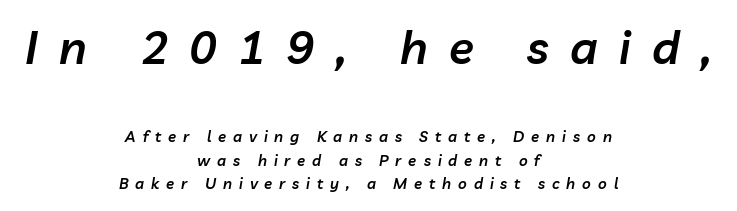
In CSS terms this would be text-align: center. Quick note: interline space is typical. The composition opens big and finishes small. Does the lettering tilt? It does — this is italic. Varying glyph widths throughout — classic text-font behaviour. Bold? Not quite — semibold, heavier than regular but stopping short.
